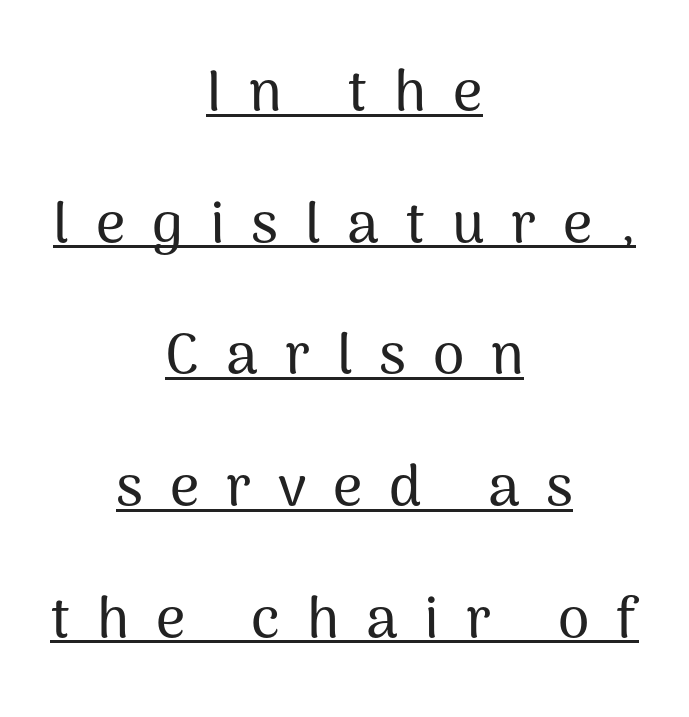
The image shows 57 px sans-serif type, upright; set centered, loose line spacing (2.31x), unusually wide letter spacing (+0.47 em), underlined; medium stroke contrast and a medium x-height.
